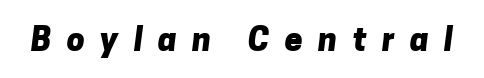
{"serif": "no", "bold": "yes", "weight": "heavy", "width": "normal", "stroke_contrast": "low", "x_height": "medium", "monospaced": "no", "underline": "no", "letter_spacing": "wide", "letter_spacing_em": 0.48, "glyph_px": 32}
